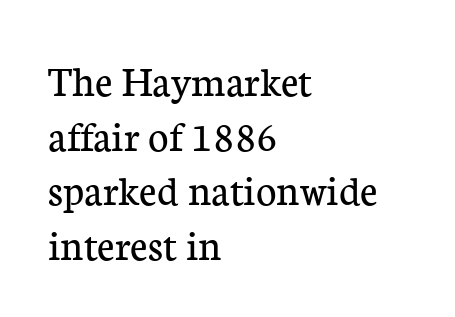
Weight class: somewhere from thin through regular. Layout note: lines flush left. Decoration check: the copy has no underline. Style check: upright. The passage shown is typed in a proportional face where columns would drift.
